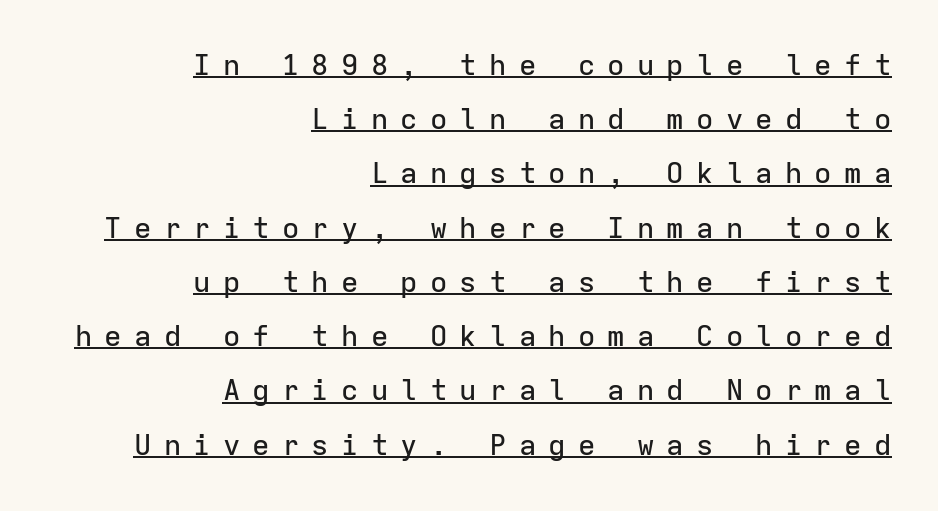
The image shows 29 px sans-serif type, upright, monospaced; set right-aligned, line spacing 1.87x, unusually wide letter spacing (+0.42 em), underlined; low stroke contrast and a medium x-height.
